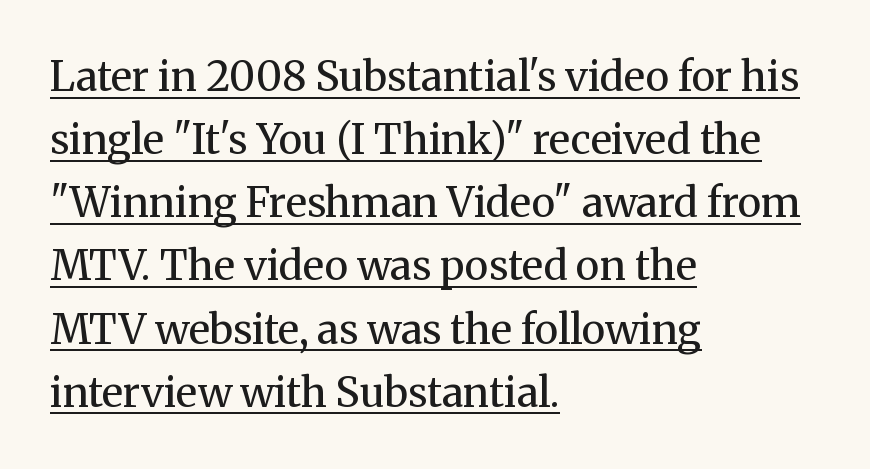
Q: Is the text bold? A: No.
Q: Is the text italic (slanted)? A: No, it is upright.
Q: Is the typeface a serif or a sans-serif typeface? A: Serif.
Q: Is the text underlined? A: Yes.
Q: How is the paragraph aligned? A: Left-aligned.
Q: Is the spacing between letters normal or unusually wide? A: Normal.
Q: Is the spacing between lines tight, normal or loose? A: Normal.
Q: Width (condensed, normal, or wide)? A: Normal.
Q: Stroke contrast? A: Medium.
Q: x-height? A: Medium.
Q: Monospaced? A: No.
